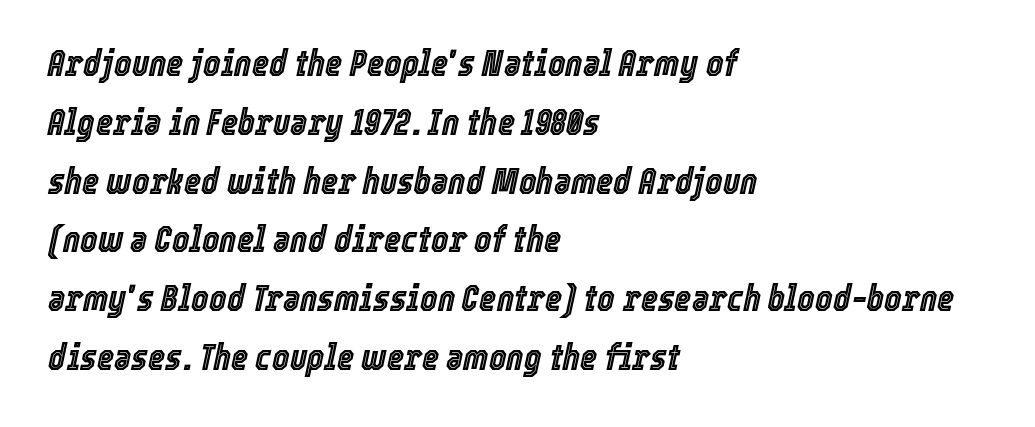
The image shows 37 px condensed type, italic (leaning right); set left-aligned, normal line spacing (1.59x), normal letter spacing, not underlined; a medium x-height.
